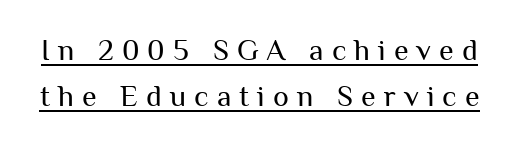
{"serif": "no", "italic": "no", "bold": "no", "weight": "regular", "width": "normal", "stroke_contrast": "medium", "x_height": "medium", "monospaced": "no", "underline": "yes", "line_spacing": "normal", "line_spacing_ratio": 1.55, "letter_spacing": "wide", "letter_spacing_em": 0.27, "glyph_px": 30}
